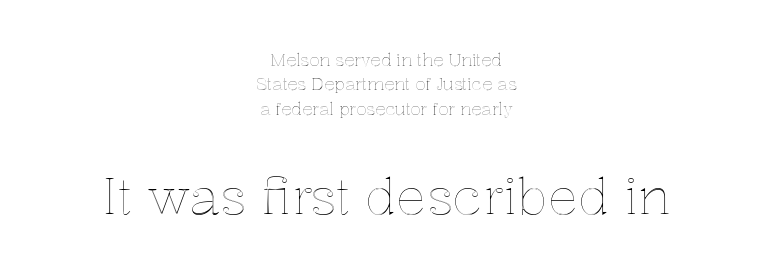
A roman cut, with each character standing at attention. The type is set solid horizontally, with unmodified tracking. Which chunk is bigger? The second one — the bottom block dwarfs the top. If you folded the block vertically in half, each line would mirror itself in length.
